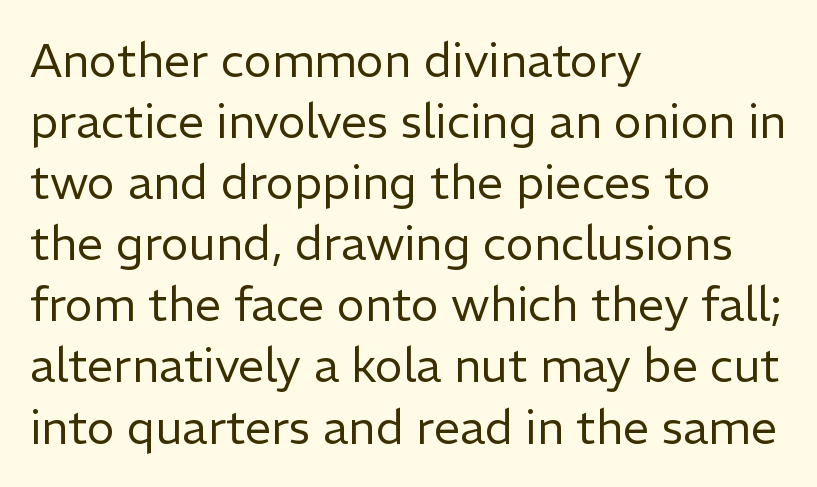
Every row of glyphs begins at an identical x-position on the left. The passage shown is typeset with a sans-serif family. Do the letters lean? They stand straight. Rows of type keep a routine distance in the vertical direction. Glance below the letters and you will spot only blank space. Compared with a typical body face, this is equally light or lighter still.
